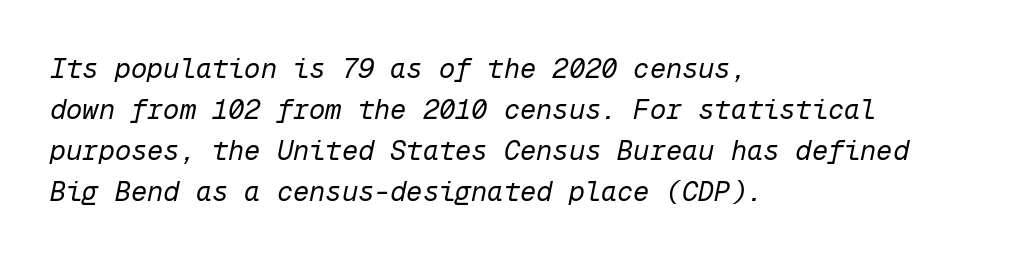
Q: Is the text bold? A: No.
Q: Is the text italic (slanted)? A: Yes, it leans right by about 12 degrees.
Q: Is the text underlined? A: No.
Q: How is the paragraph aligned? A: Left-aligned.
Q: Is the spacing between letters normal or unusually wide? A: Normal.
Q: Is the spacing between lines tight, normal or loose? A: Normal.
